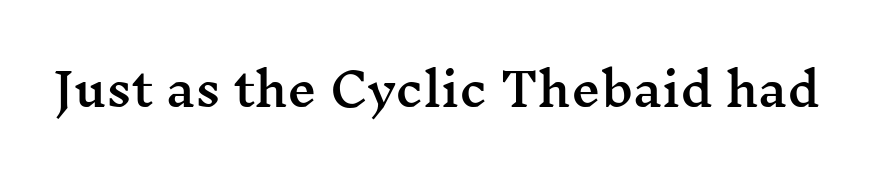
Q: Is the text italic (slanted)? A: No, it is upright.
Q: Is the typeface a serif or a sans-serif typeface? A: Serif.
Q: Is the text underlined? A: No.
Q: Is the spacing between letters normal or unusually wide? A: Normal.
Q: Width (condensed, normal, or wide)? A: Wide.
Q: Stroke contrast? A: Medium.
Q: x-height? A: Medium.
Q: Monospaced? A: No.
